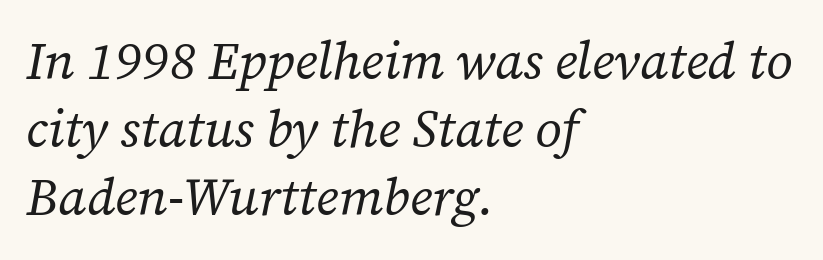
This is serif lettering, the kind often seen in printed books. Unmarked baselines from the first word to the last. Words appear dense and cohesive because spacing is normal. A typesetter would mark this as italic. The typesetter chose a ragged-right arrangement here.
